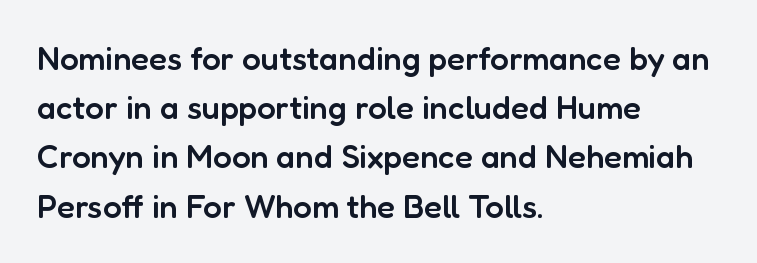
The image shows 33 px semibold sans-serif type, upright; set left-aligned, normal line spacing (1.49x), normal letter spacing, not underlined; low stroke contrast and a medium x-height.
